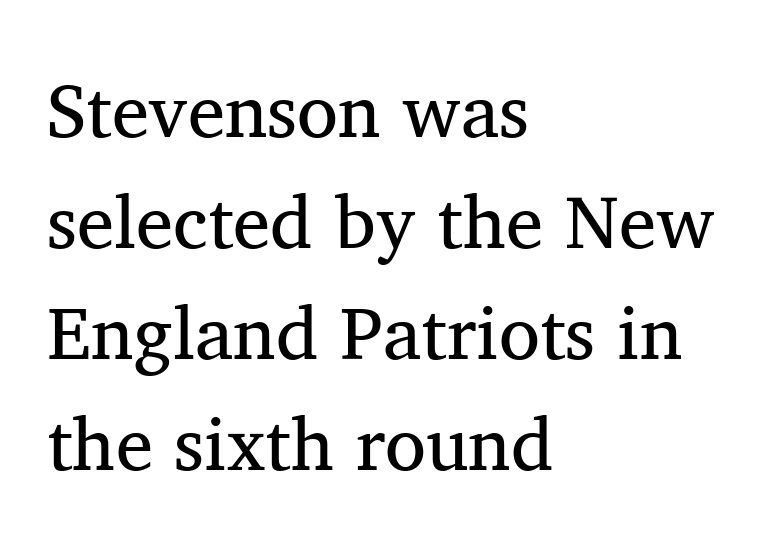
{"serif": "yes", "italic": "no", "bold": "no", "weight": "regular", "width": "normal", "stroke_contrast": "medium", "x_height": "medium", "monospaced": "no", "underline": "no", "align": "left", "line_spacing": "normal", "line_spacing_ratio": 1.48, "letter_spacing": "normal", "letter_spacing_em": 0.0, "glyph_px": 75}
